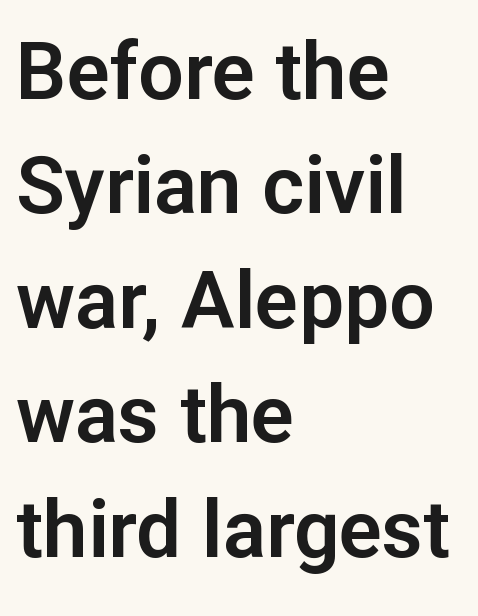
The axis of the letterforms is exactly vertical. Teacher's note: observe the even left margin — that is flush-left alignment. Nobody drew a line under any word here. Spacing verdict: proportional, widths tailored to each character. Horizontal bands of white between lines are of average thickness.
